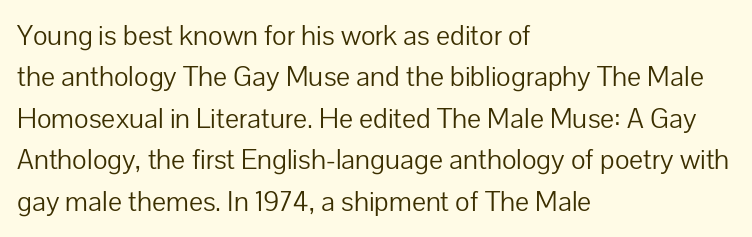
A light-to-regular cut is what we see here. To sum up the face: it is a sans, with no serifs. Looks like regular typesetting: each glyph gets only the width it needs. Unlike italic type, these characters show no tilt at all.
